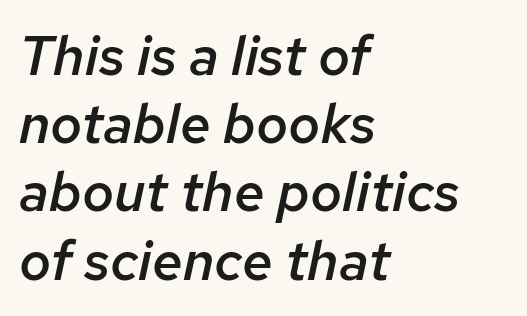
The image shows 55 px semibold type, italic (leaning right); set left-aligned, line spacing 1.24x, normal letter spacing, not underlined; low stroke contrast and a medium x-height.
